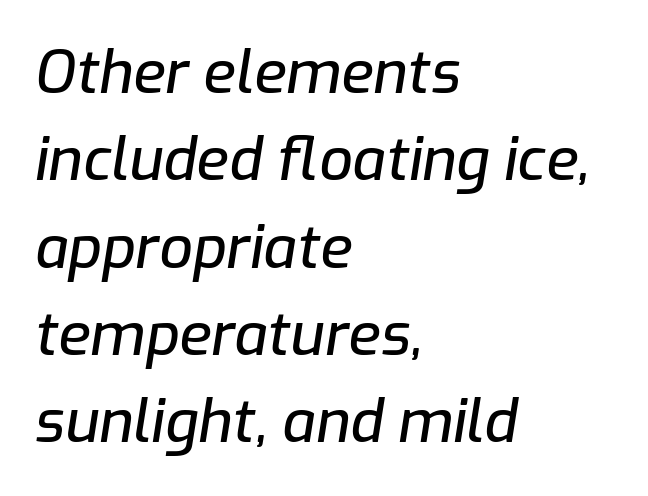
Q: Is the text italic (slanted)? A: Yes, it leans right by about 9 degrees.
Q: Is the text underlined? A: No.
Q: How is the paragraph aligned? A: Left-aligned.
Q: Is the spacing between letters normal or unusually wide? A: Normal.
Q: Is the spacing between lines tight, normal or loose? A: Normal.
Q: Width (condensed, normal, or wide)? A: Normal.
Q: Stroke contrast? A: Low.
Q: x-height? A: Medium.
Q: Monospaced? A: No.
